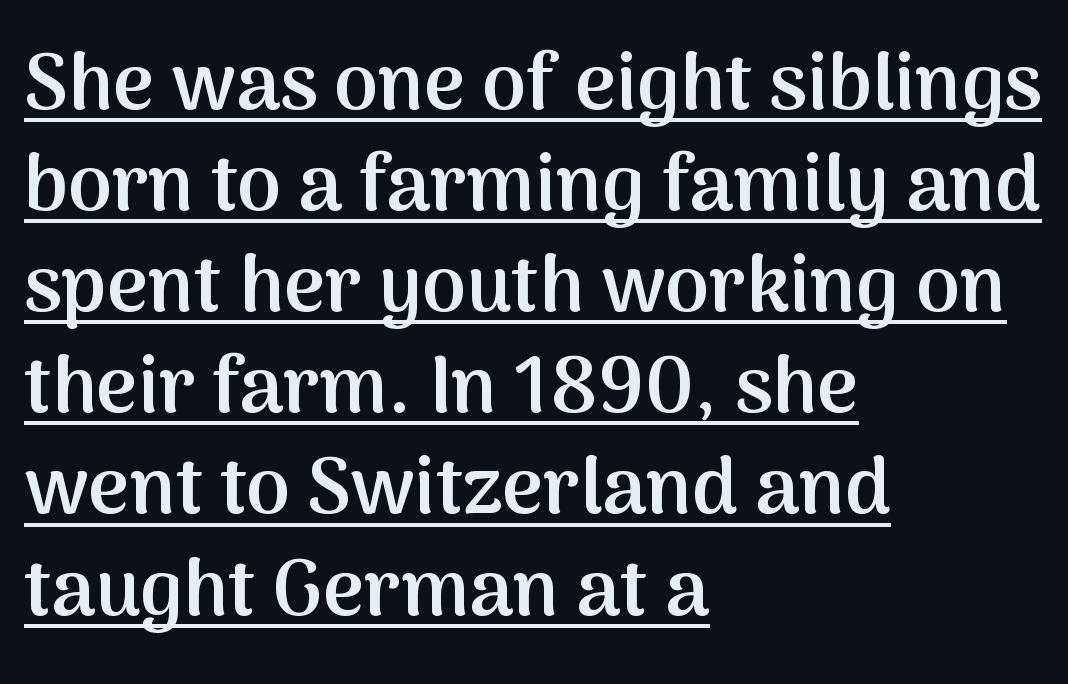
Q: Is the text bold? A: Semi-bold.
Q: Is the text italic (slanted)? A: No, it is upright.
Q: Is the typeface a serif or a sans-serif typeface? A: Sans-serif.
Q: Is the text underlined? A: Yes.
Q: How is the paragraph aligned? A: Left-aligned.
Q: Is the spacing between letters normal or unusually wide? A: Normal.
Q: Is the spacing between lines tight, normal or loose? A: Normal.
Q: Width (condensed, normal, or wide)? A: Normal.
Q: Stroke contrast? A: Medium.
Q: x-height? A: Medium.
Q: Monospaced? A: No.
